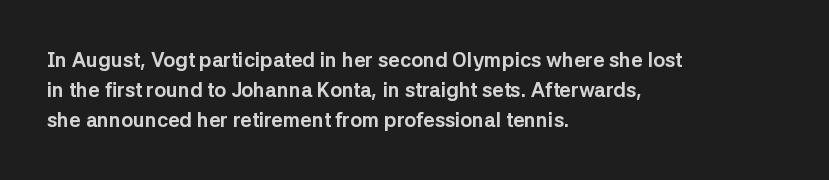
{"italic": "no", "bold": "yes", "underline": "no", "align": "left", "line_spacing": "normal", "line_spacing_ratio": 1.51, "letter_spacing": "normal", "letter_spacing_em": 0.0, "glyph_px": 20}
